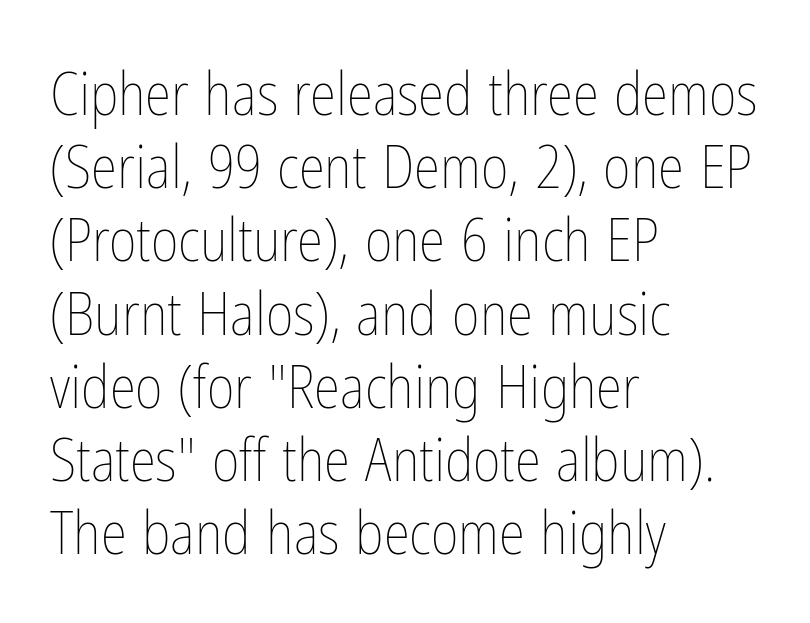
Q: Is the text bold? A: No.
Q: Is the text italic (slanted)? A: No, it is upright.
Q: Is the text underlined? A: No.
Q: How is the paragraph aligned? A: Left-aligned.
Q: Is the spacing between letters normal or unusually wide? A: Normal.
Q: Width (condensed, normal, or wide)? A: Condensed.
Q: Stroke contrast? A: Low.
Q: x-height? A: Medium.
Q: Monospaced? A: No.
